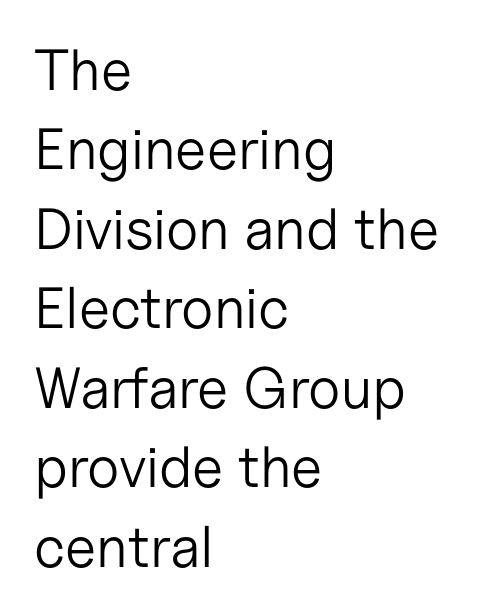
{"serif": "no", "italic": "no", "bold": "no", "weight": "light", "width": "normal", "stroke_contrast": "low", "x_height": "medium", "monospaced": "no", "underline": "no", "align": "left", "line_spacing": "normal", "line_spacing_ratio": 1.37, "letter_spacing": "normal", "letter_spacing_em": 0.0, "glyph_px": 58}
